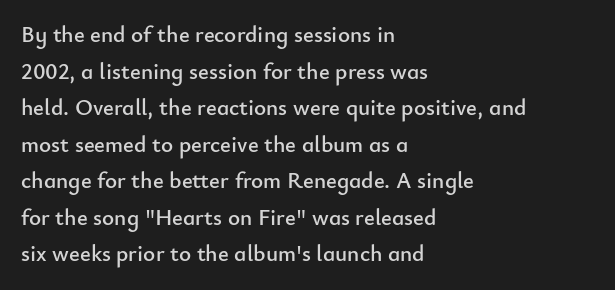
{"italic": "no", "underline": "no", "align": "left", "line_spacing": "normal", "line_spacing_ratio": 1.59, "letter_spacing": "normal", "letter_spacing_em": 0.0, "glyph_px": 23}
